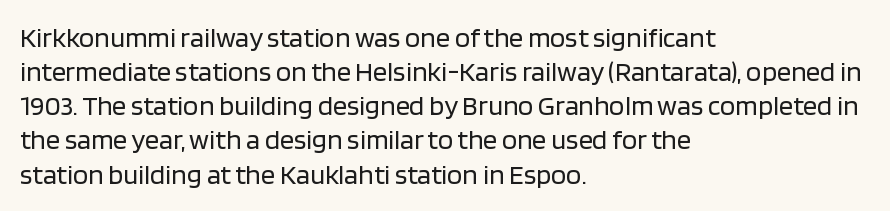
A typesetter would mark this as roman, not italic. Stroke mass is kept to a normal reading level or below. These lines are rendered in a variable-pitch font. Clear beneath every line of the passage.
